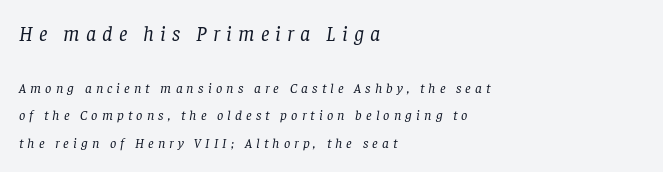
Q: Is the text bold? A: No.
Q: Is the text italic (slanted)? A: Yes, it leans right by about 8 degrees.
Q: Is the text underlined? A: No.
Q: How is the paragraph aligned? A: Left-aligned.
Q: Is the spacing between letters normal or unusually wide? A: Unusually wide.
Q: Is the spacing between lines tight, normal or loose? A: Loose.
Q: Which block of text is set in a larger size, the first (top) or the second (bottom)? A: The first (top) one.
